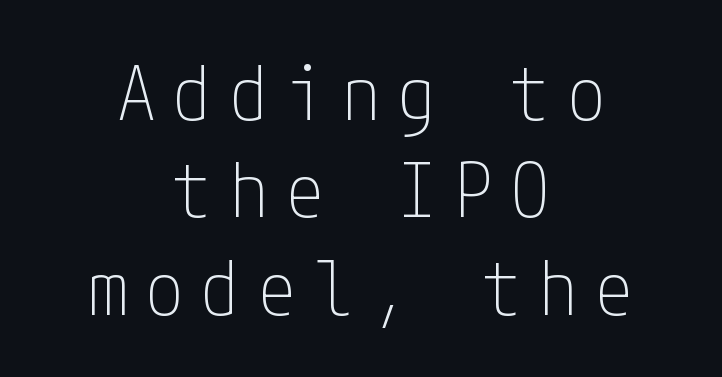
{"serif": "no", "italic": "no", "bold": "no", "weight": "thin", "width": "condensed", "stroke_contrast": "low", "x_height": "medium", "underline": "no", "align": "center", "line_spacing": "normal", "line_spacing_ratio": 1.28, "letter_spacing": "wide", "letter_spacing_em": 0.24, "glyph_px": 76}
